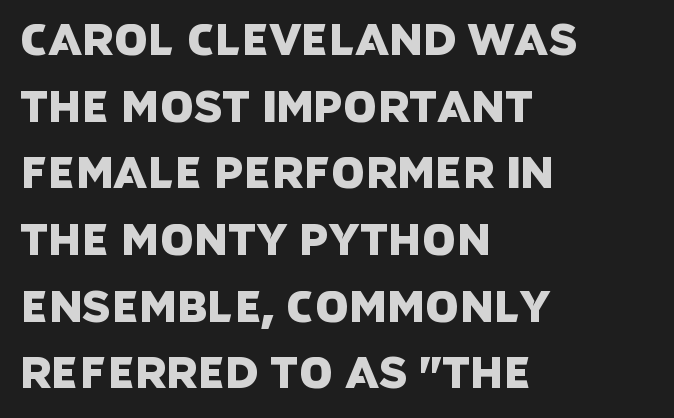
Q: Is the typeface a serif or a sans-serif typeface? A: Sans-serif.
Q: Is the text underlined? A: No.
Q: How is the paragraph aligned? A: Left-aligned.
Q: Is the spacing between letters normal or unusually wide? A: Normal.
Q: Is the spacing between lines tight, normal or loose? A: Normal.
Q: Width (condensed, normal, or wide)? A: Normal.
Q: Stroke contrast? A: Low.
Q: x-height? A: Large.
Q: Monospaced? A: No.
